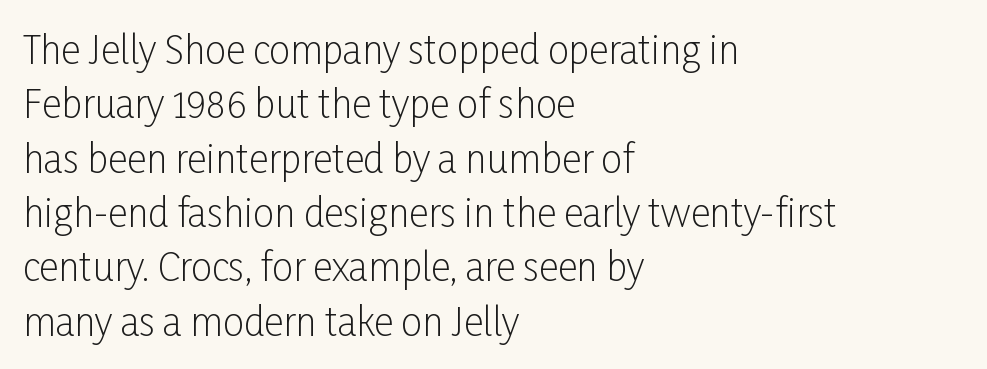
The image shows 38 px light, condensed sans-serif type, upright; set left-aligned, normal line spacing (1.43x), normal letter spacing, not underlined; low stroke contrast and a medium x-height.
